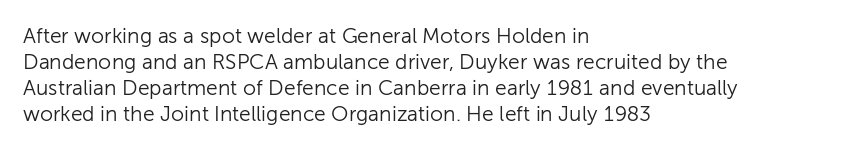
The typography opts for an upright posture over an oblique one. Unmarked baselines from the first word to the last. Students, note that the glyphs here touch the page at normal intervals. Which margin do the lines hug? The left one — the right edge is uneven. The typesetting does not lean heavy: it is not bold.
